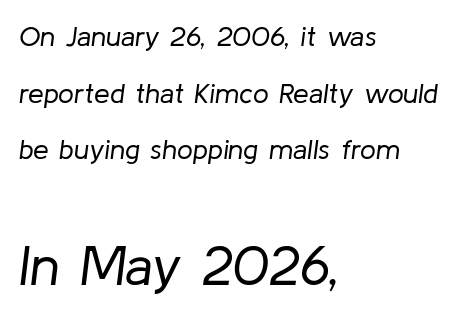
The image shows 55 px regular-weight type, italic (leaning right); set left-aligned, loose line spacing (2.02x), normal letter spacing, not underlined; the second (bottom) block is 1.96x larger; low stroke contrast and a medium x-height.
